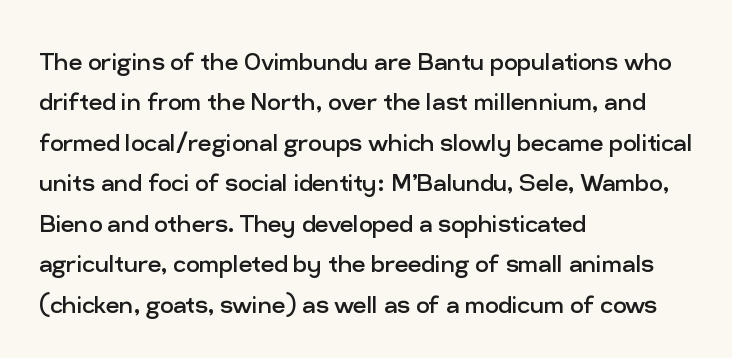
Q: Is the text bold? A: No.
Q: Is the text italic (slanted)? A: No, it is upright.
Q: Is the typeface a serif or a sans-serif typeface? A: Sans-serif.
Q: Is the text underlined? A: No.
Q: How is the paragraph aligned? A: Left-aligned.
Q: Is the spacing between letters normal or unusually wide? A: Normal.
Q: Is the spacing between lines tight, normal or loose? A: Normal.
Q: Width (condensed, normal, or wide)? A: Normal.
Q: Stroke contrast? A: Low.
Q: x-height? A: Medium.
Q: Monospaced? A: No.
